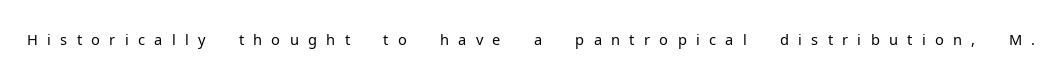
Tracking here is generous; glyphs stand well apart from one another. The letterforms sit at book weight or below. Vertical strokes here are truly vertical. Each row of text sits above clean, open space. These lines are rendered in a variable-pitch font.
